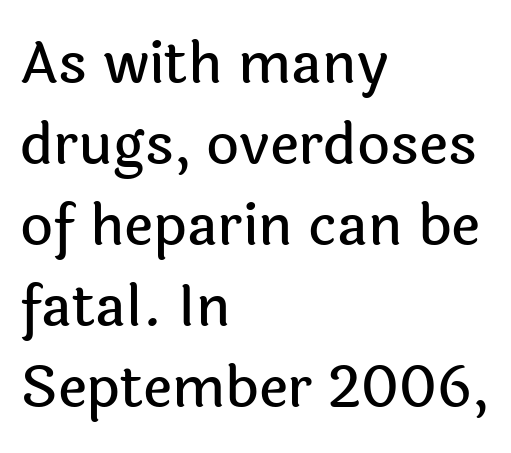
The image shows 57 px sans-serif type, upright; set left-aligned, normal line spacing (1.42x), normal letter spacing, not underlined; a medium x-height.
